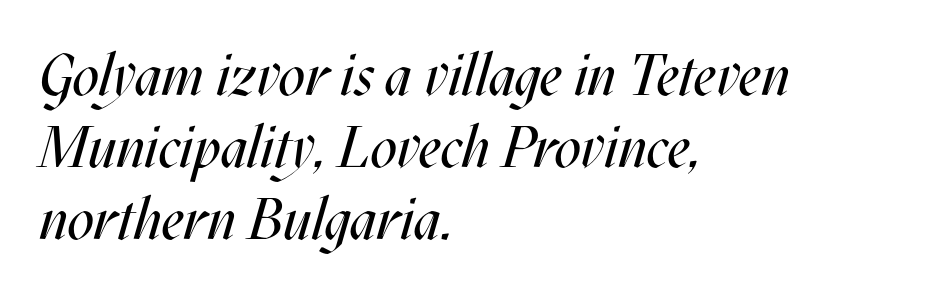
The image shows 58 px regular-weight, condensed type, italic (leaning right); set left-aligned, line spacing 1.24x, normal letter spacing, not underlined; medium stroke contrast and a large x-height.
